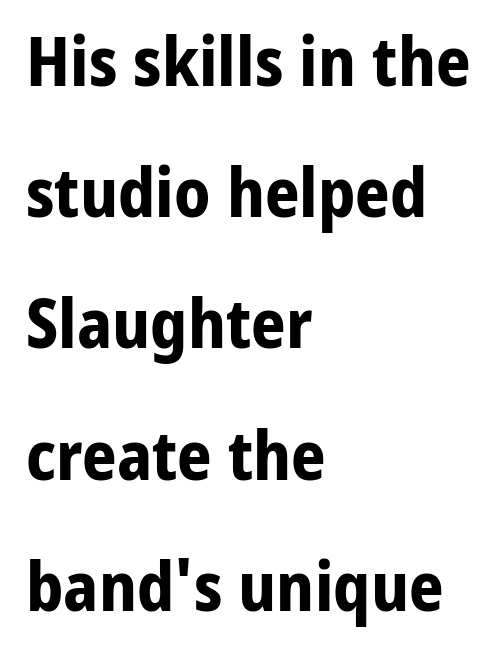
{"serif": "no", "italic": "no", "bold": "yes", "weight": "bold", "width": "normal", "stroke_contrast": "low", "x_height": "medium", "monospaced": "no", "underline": "no", "align": "left", "line_spacing": "loose", "line_spacing_ratio": 1.93, "letter_spacing": "normal", "letter_spacing_em": 0.0, "glyph_px": 68}
